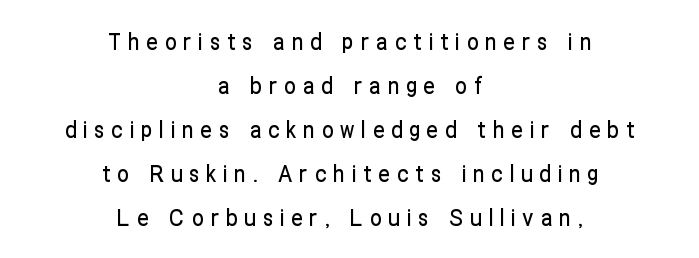
The zone under the glyphs is completely vacant. The tracking jumps out immediately: characters are airy and widely separated. Horizontally, the lines are justified to the midpoint only. Tall strokes in this sample are plumb rather than angled. The designer dialed line spacing up above the default.
